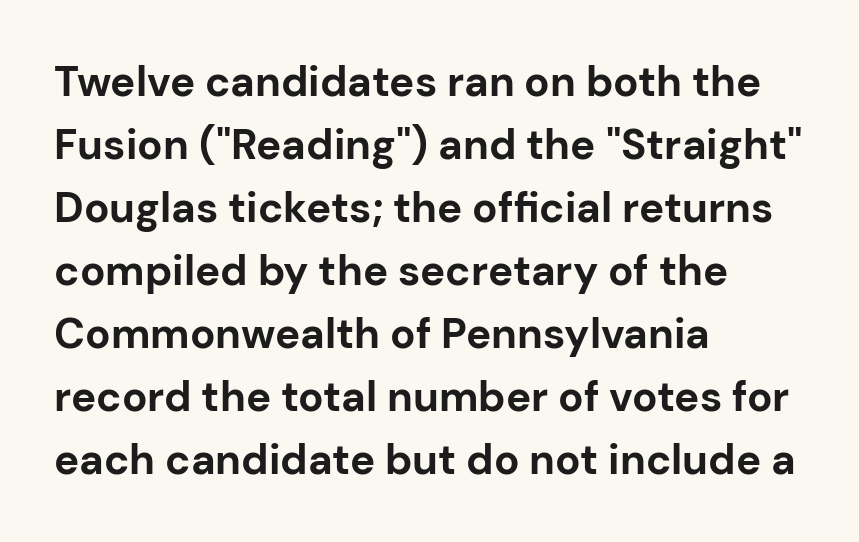
Q: Is the text bold? A: Yes.
Q: Is the text italic (slanted)? A: No, it is upright.
Q: Is the typeface a serif or a sans-serif typeface? A: Sans-serif.
Q: Is the text underlined? A: No.
Q: How is the paragraph aligned? A: Left-aligned.
Q: Is the spacing between letters normal or unusually wide? A: Normal.
Q: Is the spacing between lines tight, normal or loose? A: Normal.
Q: Width (condensed, normal, or wide)? A: Normal.
Q: Stroke contrast? A: Low.
Q: x-height? A: Medium.
Q: Monospaced? A: No.
